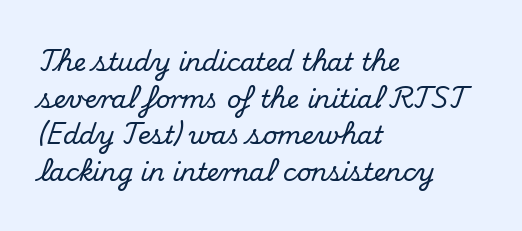
The image shows 25 px text type; set left-aligned, normal line spacing (1.47x), normal letter spacing, not underlined.
